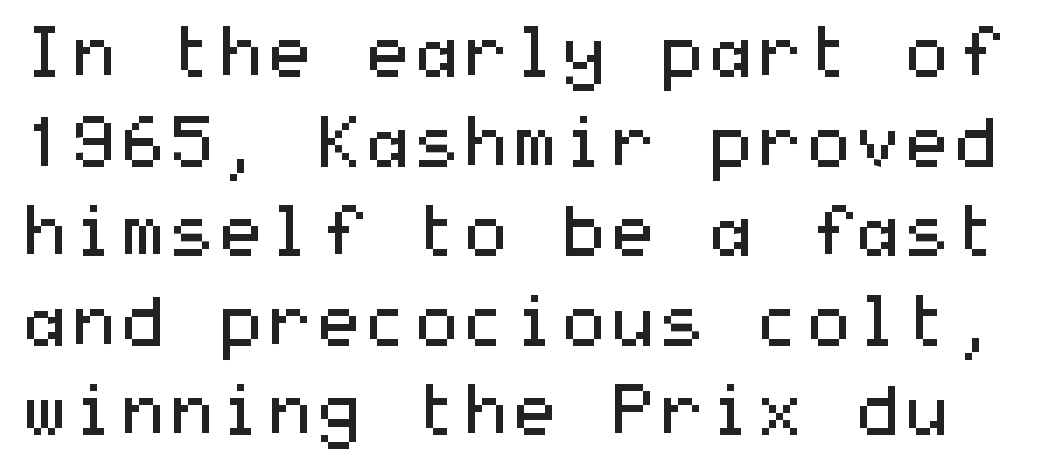
{"serif": "no", "italic": "no", "bold": "no", "weight": "regular", "width": "wide", "stroke_contrast": "medium", "x_height": "medium", "underline": "no", "line_spacing": "normal", "line_spacing_ratio": 1.28, "letter_spacing": "normal", "letter_spacing_em": 0.0, "glyph_px": 70}
